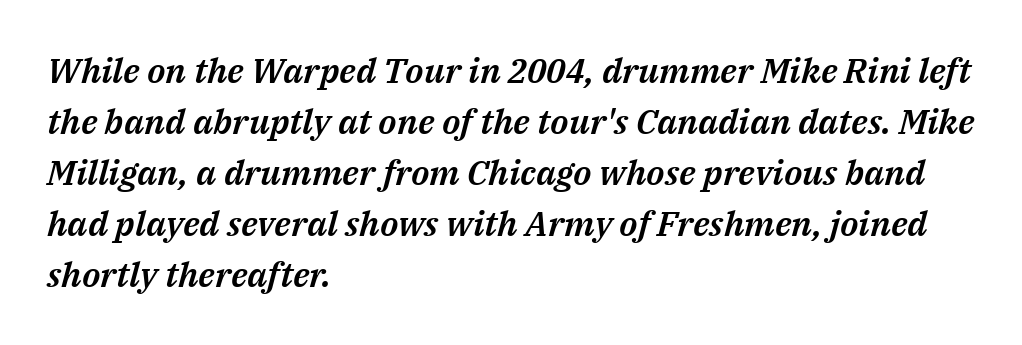
Leftover space on each line is placed entirely after the last word. These lines keep a tight, regular rhythm from letter to letter. Each new line begins a customary step beneath the previous one. The font's italic variant was chosen for this text.
